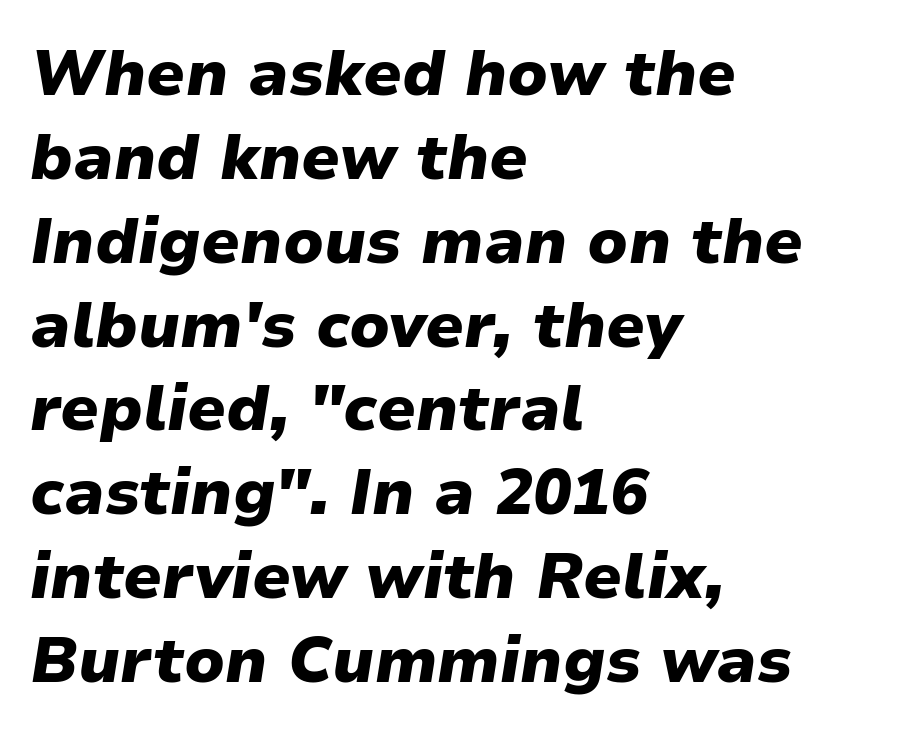
The image shows 64 px heavy type, italic (leaning right); set left-aligned, normal line spacing (1.31x), normal letter spacing, not underlined; low stroke contrast and a medium x-height.
